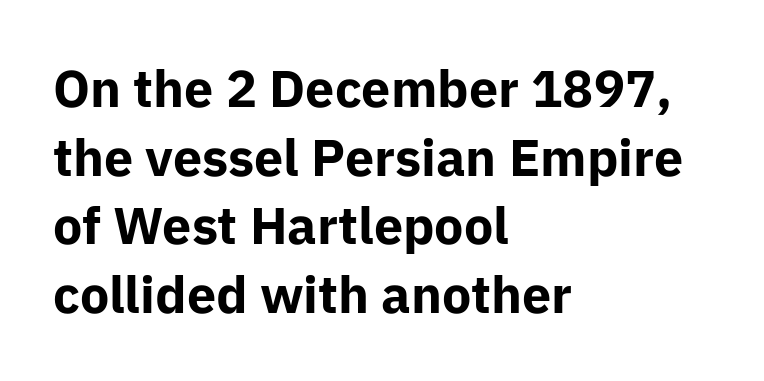
Q: Is the text bold? A: Yes.
Q: Is the text italic (slanted)? A: No, it is upright.
Q: Is the typeface a serif or a sans-serif typeface? A: Sans-serif.
Q: Is the text underlined? A: No.
Q: How is the paragraph aligned? A: Left-aligned.
Q: Is the spacing between letters normal or unusually wide? A: Normal.
Q: Is the spacing between lines tight, normal or loose? A: Normal.
Q: Width (condensed, normal, or wide)? A: Normal.
Q: Stroke contrast? A: Low.
Q: x-height? A: Medium.
Q: Monospaced? A: No.
